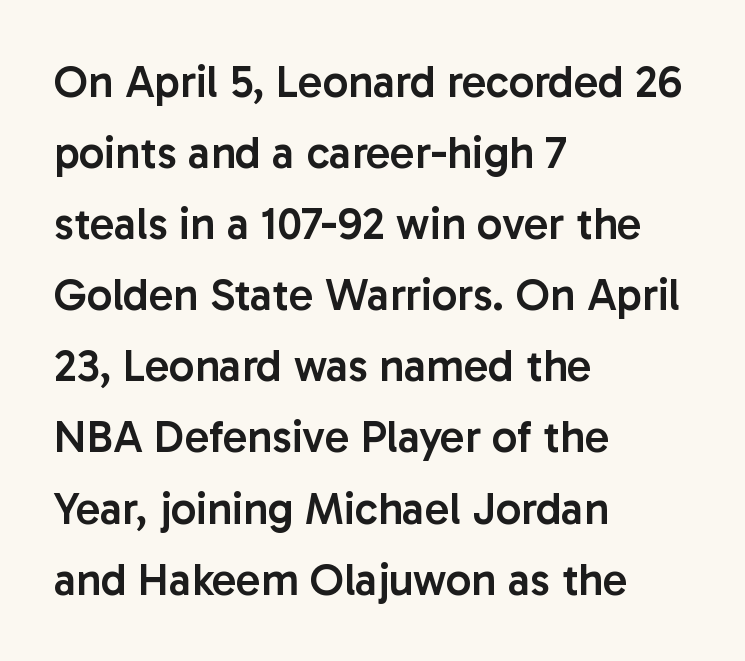
Q: Is the text bold? A: Semi-bold.
Q: Is the text italic (slanted)? A: No, it is upright.
Q: Is the typeface a serif or a sans-serif typeface? A: Sans-serif.
Q: Is the text underlined? A: No.
Q: How is the paragraph aligned? A: Left-aligned.
Q: Is the spacing between letters normal or unusually wide? A: Normal.
Q: Is the spacing between lines tight, normal or loose? A: Normal.
Q: Width (condensed, normal, or wide)? A: Normal.
Q: Stroke contrast? A: Low.
Q: x-height? A: Medium.
Q: Monospaced? A: No.
